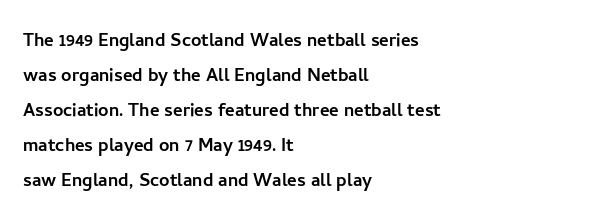
The image shows 23 px text type, upright; set left-aligned, normal line spacing (1.52x), normal letter spacing, not underlined.
